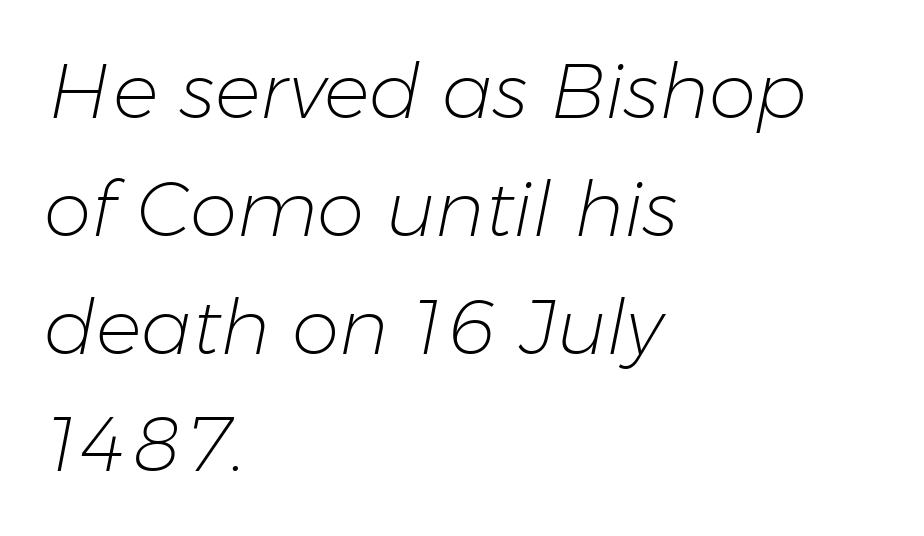
The image shows 76 px light type, italic (leaning right); set left-aligned, normal line spacing (1.55x), normal letter spacing, not underlined; low stroke contrast and a medium x-height.
